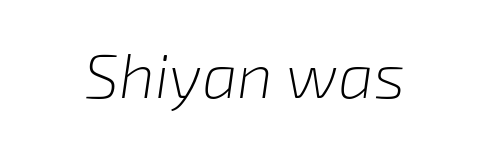
The foot of each line stays bare and open. No chunkiness to these letters — they're not bold. The passage shown has conventional tracking throughout. Notice how the stems are inclined rather than vertical — that's the hallmark of italics. Spacing verdict: proportional, widths tailored to each character.
